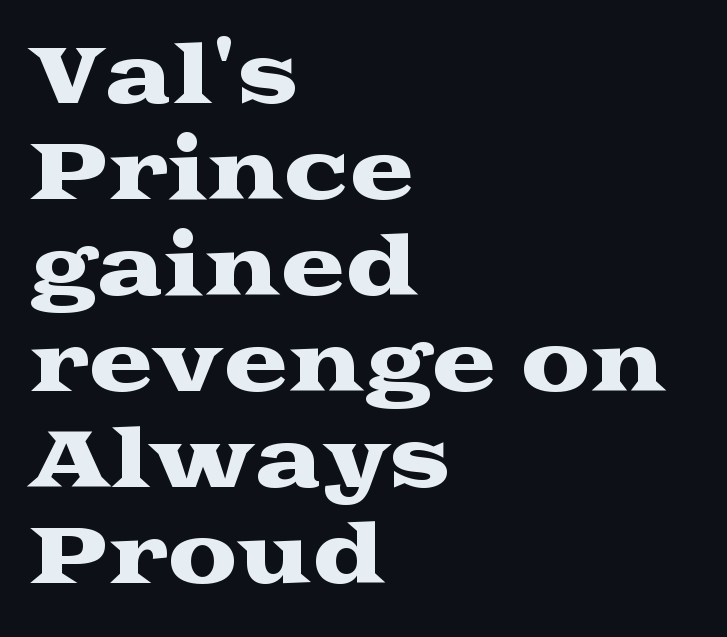
The image shows 78 px wide serif type, upright; set left-aligned, line spacing 1.23x, normal letter spacing, not underlined; medium stroke contrast and a medium x-height.
